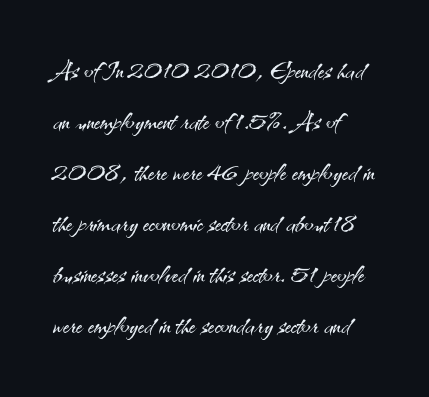
The image shows 34 px light sans-serif type; set left-aligned, normal line spacing (1.5x), normal letter spacing, not underlined; medium stroke contrast and a small x-height.
